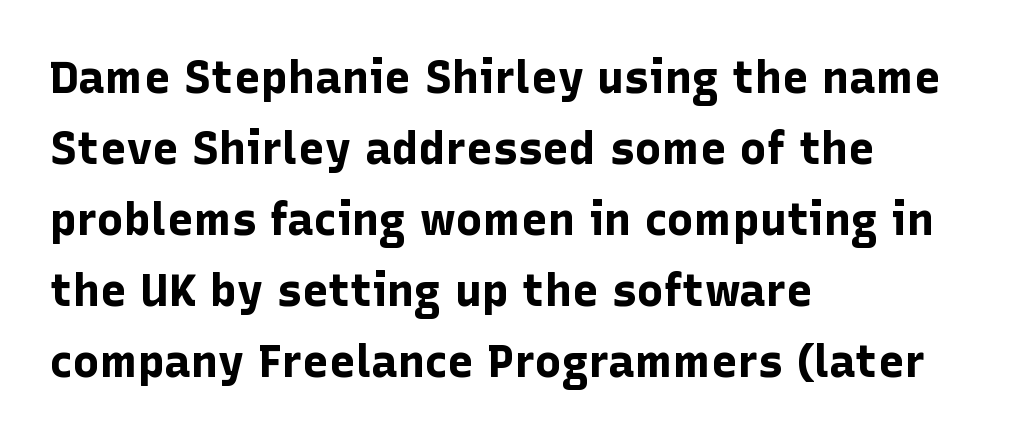
{"serif": "no", "italic": "no", "bold": "yes", "weight": "bold", "width": "normal", "stroke_contrast": "low", "x_height": "medium", "monospaced": "no", "underline": "no", "align": "left", "line_spacing": "normal", "line_spacing_ratio": 1.58, "letter_spacing": "normal", "letter_spacing_em": 0.0, "glyph_px": 45}
